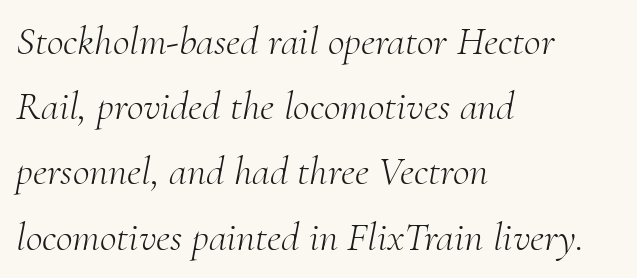
Q: Is the text bold? A: No.
Q: Is the text italic (slanted)? A: Yes, it leans right by about 10 degrees.
Q: Is the typeface a serif or a sans-serif typeface? A: Serif.
Q: Is the text underlined? A: No.
Q: How is the paragraph aligned? A: Left-aligned.
Q: Is the spacing between letters normal or unusually wide? A: Normal.
Q: Is the spacing between lines tight, normal or loose? A: Normal.
Q: Width (condensed, normal, or wide)? A: Normal.
Q: Stroke contrast? A: Medium.
Q: x-height? A: Small.
Q: Monospaced? A: No.
